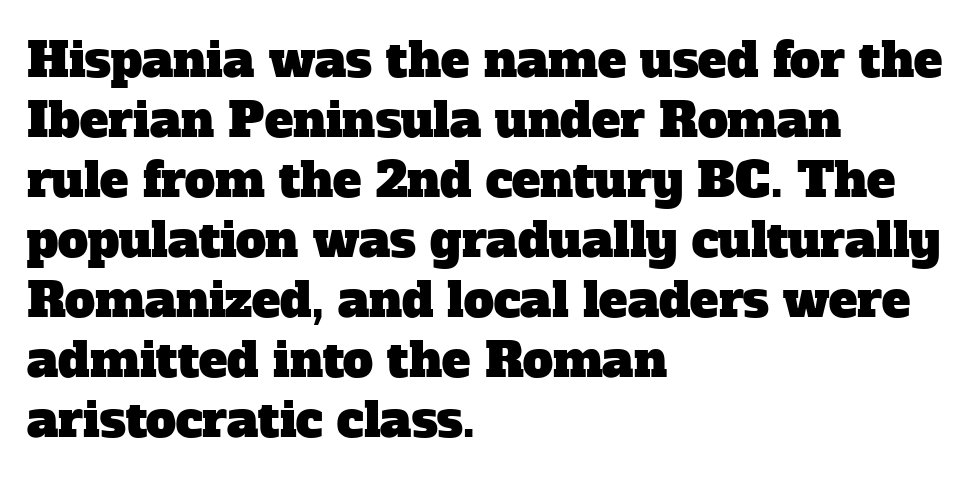
What's the leading like? Ordinary, nothing unusual. Descenders hang freely into open space. A typesetter would call this proportional, since set widths differ per character. The rendering keeps characters at their native spacing. The passage shown is typeset with a serif family. The paragraph has a hard left edge and a soft right edge.
